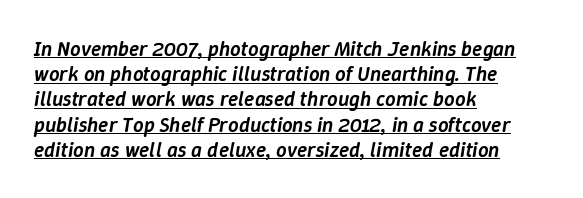
This is moderately heavy type, rendered in semibold. Is the type slanted? Yes — the strokes lean at a clear angle. The specimen includes a rule beneath the text block's lines. Standard letterfit; no display-style spreading of the glyphs. These lines stack with their left ends in a neat column.
